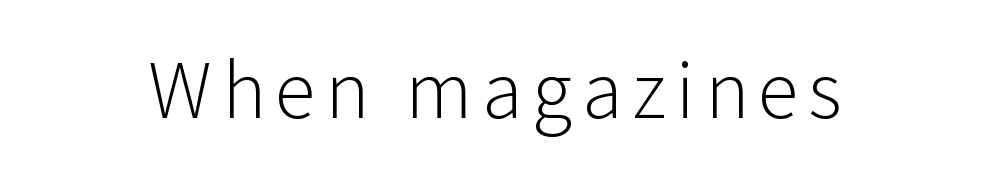
Quick note: not italic, upright. Nope, no serifs anywhere on these letters. Any mark beneath the type? The region is blank. The paragraph shown floats in the horizontal middle.
